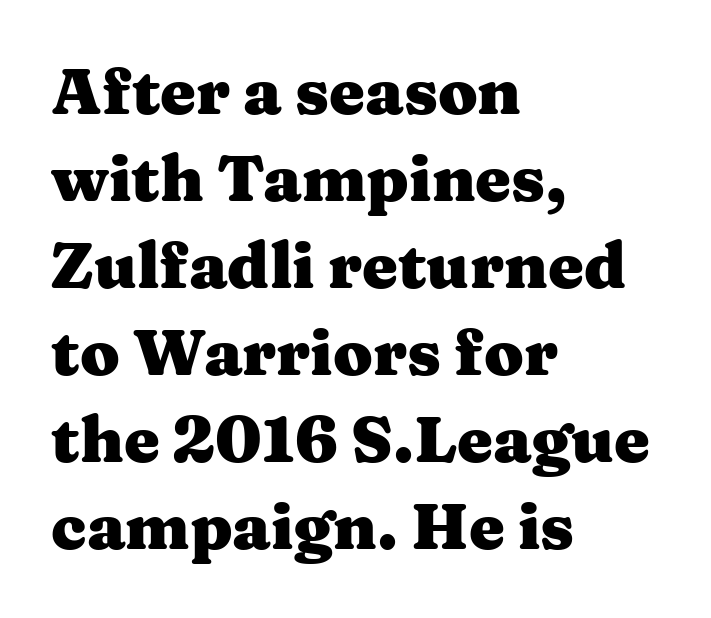
{"serif": "yes", "italic": "no", "bold": "yes", "weight": "heavy", "width": "wide", "stroke_contrast": "medium", "x_height": "medium", "monospaced": "no", "underline": "no", "align": "left", "line_spacing": "normal", "line_spacing_ratio": 1.36, "letter_spacing": "normal", "letter_spacing_em": 0.0, "glyph_px": 64}
